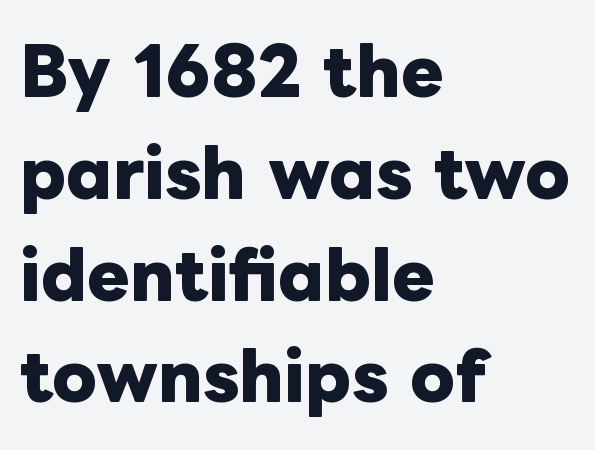
{"italic": "no", "bold": "yes", "weight": "heavy", "width": "normal", "stroke_contrast": "low", "x_height": "medium", "monospaced": "no", "underline": "no", "align": "left", "line_spacing": "normal", "line_spacing_ratio": 1.59, "letter_spacing": "normal", "letter_spacing_em": 0.0, "glyph_px": 64}
